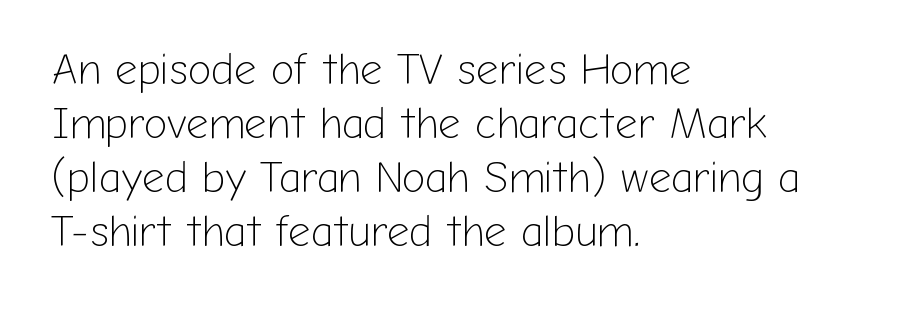
Q: Is the text bold? A: No.
Q: Is the text italic (slanted)? A: No, it is upright.
Q: Is the typeface a serif or a sans-serif typeface? A: Sans-serif.
Q: Is the text underlined? A: No.
Q: How is the paragraph aligned? A: Left-aligned.
Q: Is the spacing between letters normal or unusually wide? A: Normal.
Q: Width (condensed, normal, or wide)? A: Normal.
Q: Stroke contrast? A: Low.
Q: x-height? A: Medium.
Q: Monospaced? A: No.
